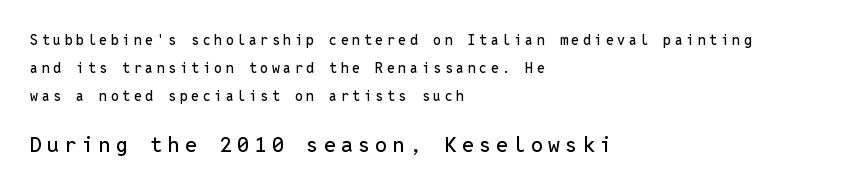
{"italic": "no", "underline": "no", "align": "left", "line_spacing": "loose", "line_spacing_ratio": 1.99, "letter_spacing": "wide", "letter_spacing_em": 0.26, "larger_block": "second", "size_ratio": 1.5, "glyph_px": 21}
